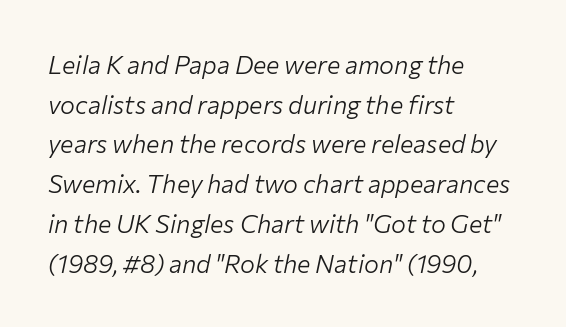
Q: Is the text bold? A: No.
Q: Is the text italic (slanted)? A: Yes, it leans right by about 12 degrees.
Q: Is the text underlined? A: No.
Q: How is the paragraph aligned? A: Left-aligned.
Q: Is the spacing between letters normal or unusually wide? A: Normal.
Q: Is the spacing between lines tight, normal or loose? A: Normal.
